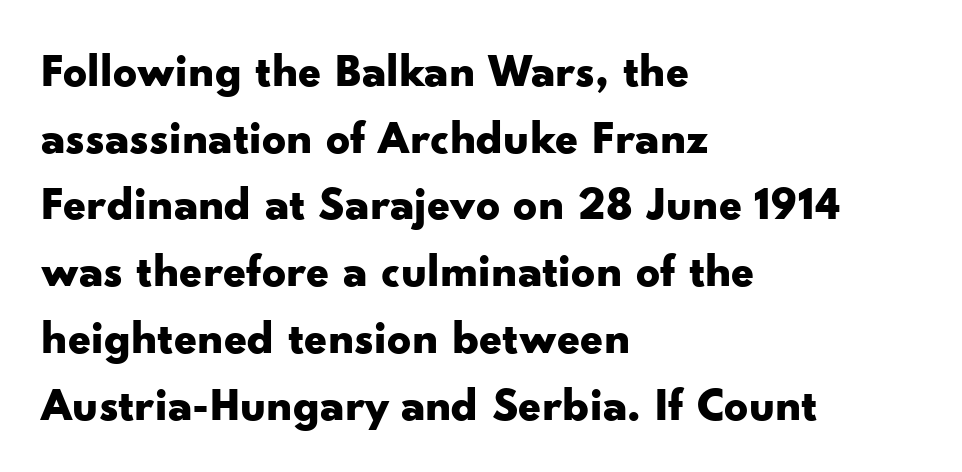
{"serif": "no", "italic": "no", "bold": "yes", "weight": "bold", "width": "wide", "stroke_contrast": "low", "x_height": "small", "monospaced": "no", "underline": "no", "align": "left", "line_spacing": "normal", "line_spacing_ratio": 1.42, "letter_spacing": "normal", "letter_spacing_em": 0.0, "glyph_px": 47}
